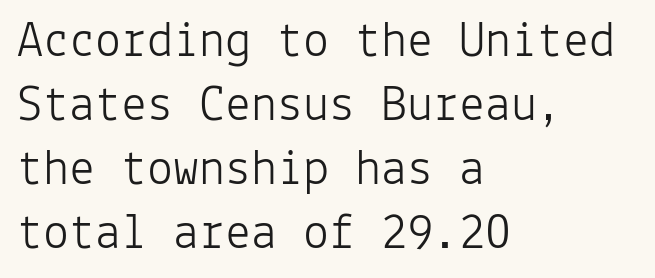
The image shows 52 px light sans-serif type, upright, monospaced; set left-aligned, line spacing 1.23x, normal letter spacing, not underlined; low stroke contrast and a medium x-height.
